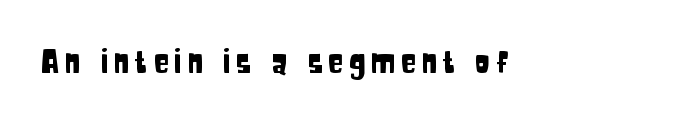
{"serif": "no", "italic": "no", "width": "condensed", "stroke_contrast": "low", "x_height": "large", "monospaced": "no", "underline": "no", "glyph_px": 32}
